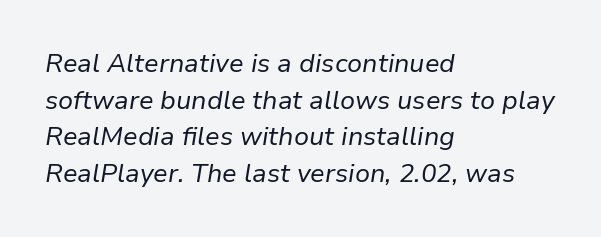
{"italic": "yes", "lean": "right", "slant_degrees": 9, "bold": "no", "underline": "no", "align": "left", "line_spacing": "normal", "line_spacing_ratio": 1.41, "letter_spacing": "normal", "letter_spacing_em": 0.0, "glyph_px": 26}
